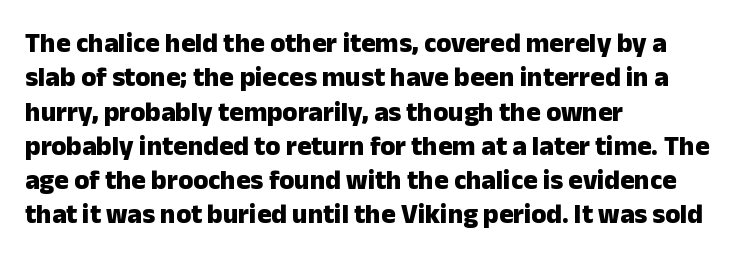
The image shows 27 px bold type, upright; set left-aligned, normal line spacing (1.27x), normal letter spacing, not underlined.
